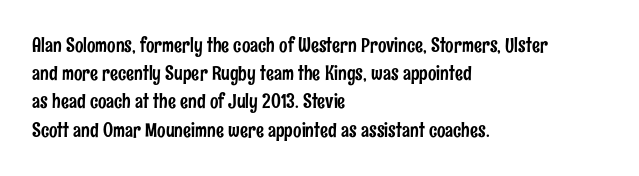
Quick note: interline space is typical. Layout note: lines flush left. The tracking reads as untouched default to a designer's eye. The passage shown is not underscored anywhere. The type sits square on the baseline with zero lean.
